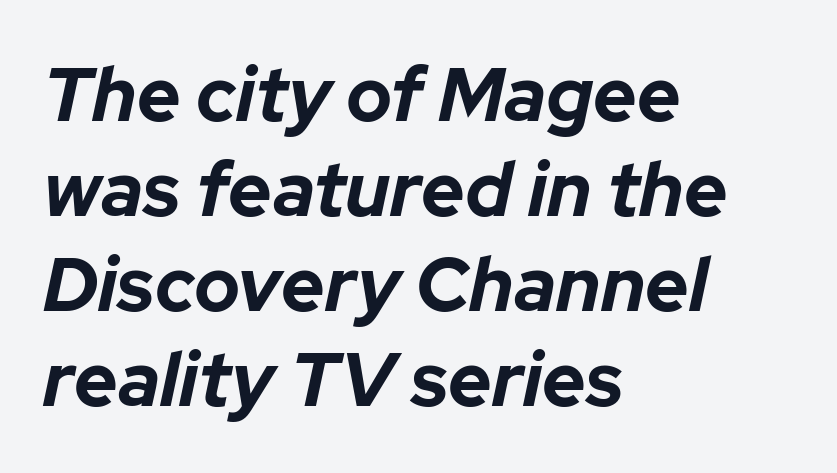
How heavy is the stroke? Heavy — this is a bold. Any mark beneath the type? The region is blank. It's the slanting kind of type. Line beginnings align vertically; line endings do not.
